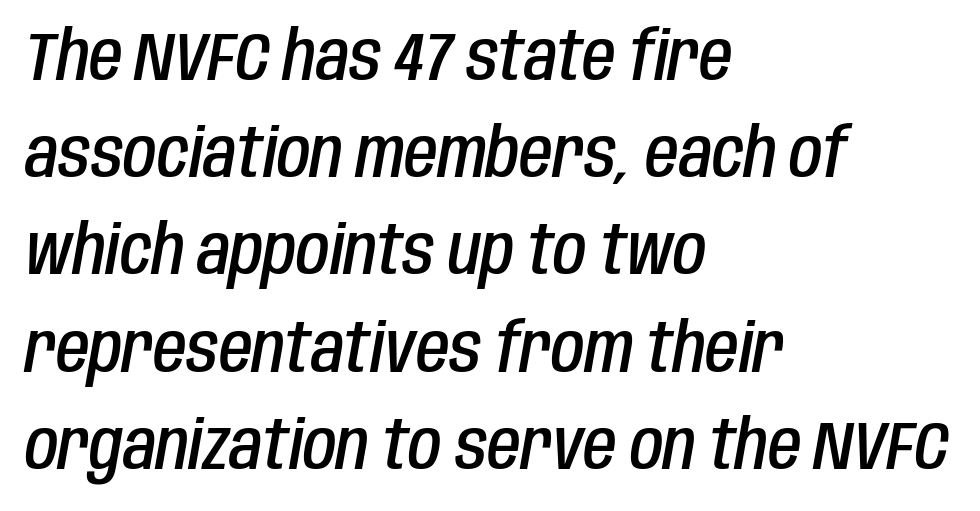
Q: Is the text bold? A: Semi-bold.
Q: Is the text italic (slanted)? A: Yes, it leans right by about 10 degrees.
Q: Is the text underlined? A: No.
Q: How is the paragraph aligned? A: Left-aligned.
Q: Is the spacing between letters normal or unusually wide? A: Normal.
Q: Is the spacing between lines tight, normal or loose? A: Normal.
Q: Width (condensed, normal, or wide)? A: Condensed.
Q: Stroke contrast? A: Low.
Q: x-height? A: Large.
Q: Monospaced? A: No.
